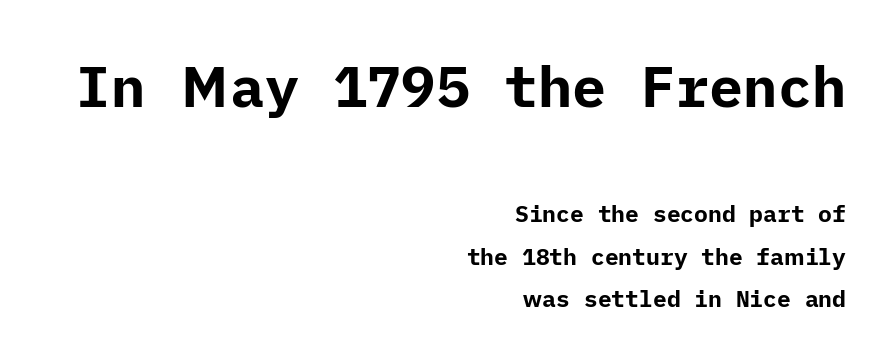
Q: Is the text bold? A: Yes.
Q: Is the text italic (slanted)? A: No, it is upright.
Q: Is the typeface a serif or a sans-serif typeface? A: Sans-serif.
Q: Is the text underlined? A: No.
Q: How is the paragraph aligned? A: Right-aligned.
Q: Is the spacing between letters normal or unusually wide? A: Normal.
Q: Which block of text is set in a larger size, the first (top) or the second (bottom)? A: The first (top) one.
Q: Width (condensed, normal, or wide)? A: Normal.
Q: Stroke contrast? A: Low.
Q: x-height? A: Medium.
